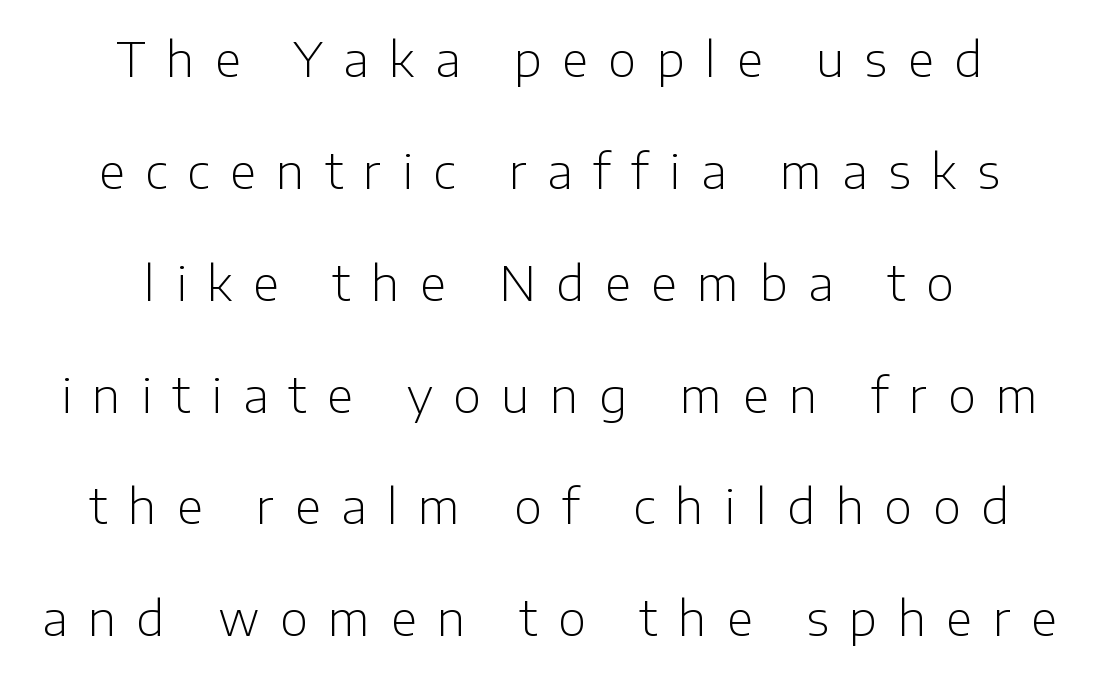
{"serif": "no", "italic": "no", "bold": "no", "weight": "light", "width": "normal", "stroke_contrast": "low", "x_height": "medium", "monospaced": "no", "underline": "no", "align": "center", "line_spacing": "loose", "line_spacing_ratio": 2.33, "letter_spacing": "wide", "letter_spacing_em": 0.43, "glyph_px": 48}
